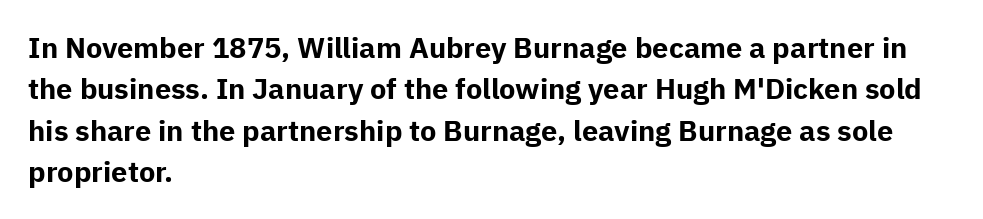
Q: Is the text bold? A: Yes.
Q: Is the text italic (slanted)? A: No, it is upright.
Q: Is the typeface a serif or a sans-serif typeface? A: Sans-serif.
Q: Is the text underlined? A: No.
Q: How is the paragraph aligned? A: Left-aligned.
Q: Is the spacing between letters normal or unusually wide? A: Normal.
Q: Is the spacing between lines tight, normal or loose? A: Normal.
Q: Width (condensed, normal, or wide)? A: Normal.
Q: Stroke contrast? A: Low.
Q: x-height? A: Medium.
Q: Monospaced? A: No.
